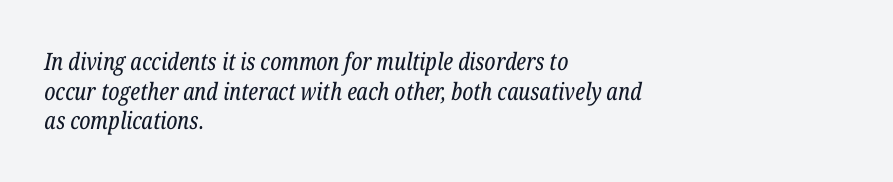
Q: Is the text bold? A: No.
Q: Is the text italic (slanted)? A: Yes, it leans right by about 12 degrees.
Q: Is the text underlined? A: No.
Q: How is the paragraph aligned? A: Left-aligned.
Q: Is the spacing between letters normal or unusually wide? A: Normal.
